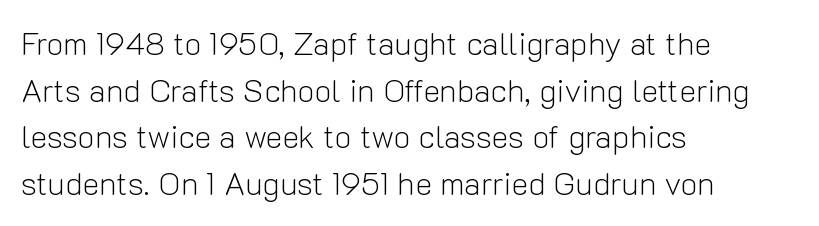
Q: Is the text bold? A: No.
Q: Is the text italic (slanted)? A: No, it is upright.
Q: Is the typeface a serif or a sans-serif typeface? A: Sans-serif.
Q: Is the text underlined? A: No.
Q: How is the paragraph aligned? A: Left-aligned.
Q: Is the spacing between letters normal or unusually wide? A: Normal.
Q: Is the spacing between lines tight, normal or loose? A: Normal.
Q: Width (condensed, normal, or wide)? A: Normal.
Q: Stroke contrast? A: Low.
Q: x-height? A: Medium.
Q: Monospaced? A: No.
